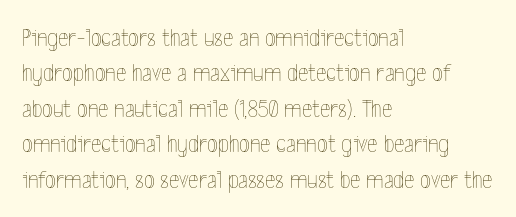
Q: Is the text bold? A: No.
Q: Is the text italic (slanted)? A: No, it is upright.
Q: Is the text underlined? A: No.
Q: How is the paragraph aligned? A: Left-aligned.
Q: Is the spacing between letters normal or unusually wide? A: Normal.
Q: Is the spacing between lines tight, normal or loose? A: Normal.
